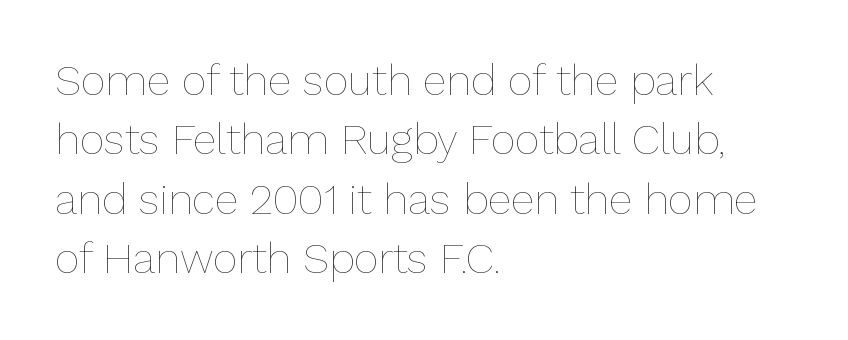
Unlike italic type, these characters show no tilt at all. Compared with typical body copy, the letter spacing here is the same. Quick note: interline space is typical. Beneath every word, the page is bare.
